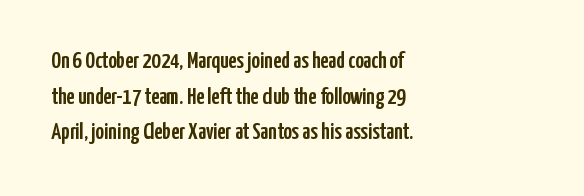
Every row of glyphs begins at an identical x-position on the left. The passage shown has conventional tracking throughout. A typesetter would mark this as roman, not italic. Letters rest on an invisible, unmarked baseline. In terms of leading, this rendering sits right in the middle.
